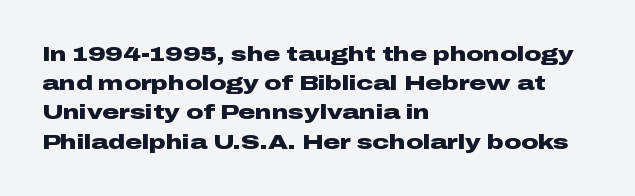
{"italic": "no", "bold": "yes", "underline": "no", "align": "left", "line_spacing": "normal", "line_spacing_ratio": 1.39, "letter_spacing": "normal", "letter_spacing_em": 0.0, "glyph_px": 21}
